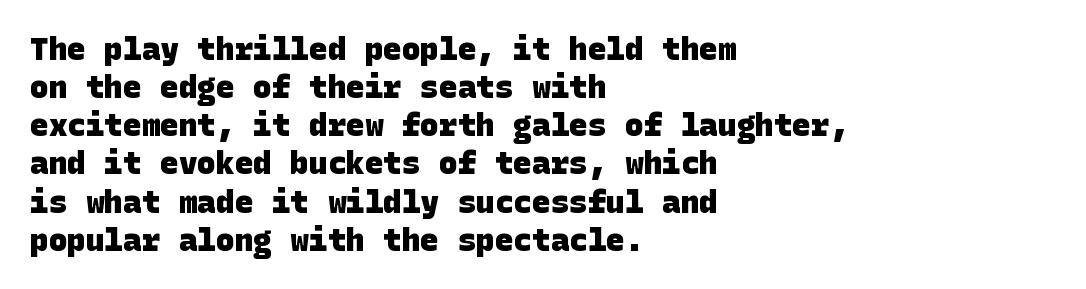
The image shows 31 px heavy sans-serif type; set left-aligned, line spacing 1.23x, normal letter spacing, not underlined; low stroke contrast and a large x-height.
